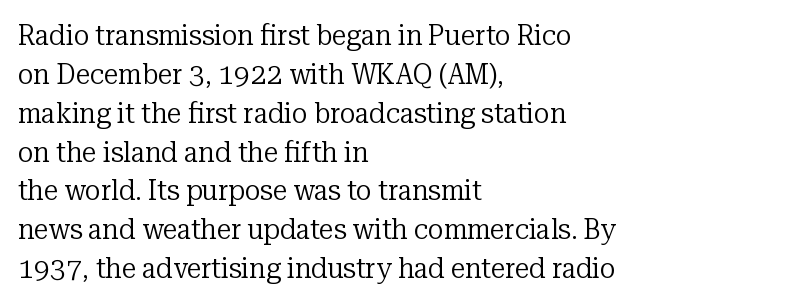
Q: Is the text bold? A: No.
Q: Is the text italic (slanted)? A: No, it is upright.
Q: Is the typeface a serif or a sans-serif typeface? A: Serif.
Q: Is the text underlined? A: No.
Q: How is the paragraph aligned? A: Left-aligned.
Q: Is the spacing between letters normal or unusually wide? A: Normal.
Q: Is the spacing between lines tight, normal or loose? A: Normal.
Q: Width (condensed, normal, or wide)? A: Normal.
Q: Stroke contrast? A: Low.
Q: x-height? A: Medium.
Q: Monospaced? A: No.
